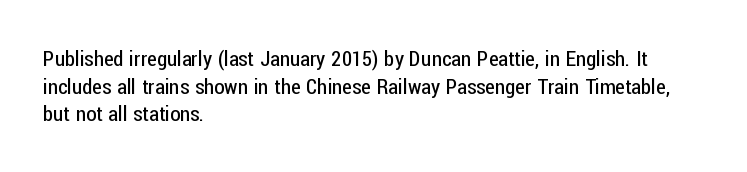
The image shows 21 px text type, upright; set left-aligned, normal line spacing (1.32x), normal letter spacing, not underlined.
